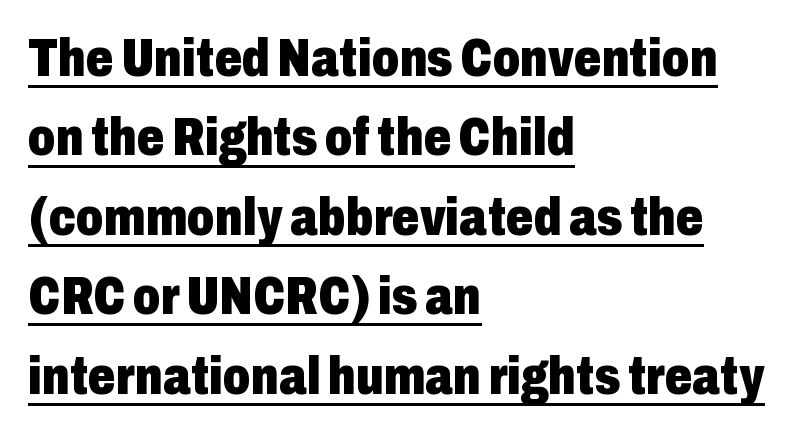
{"serif": "no", "italic": "no", "bold": "yes", "weight": "heavy", "width": "condensed", "stroke_contrast": "low", "x_height": "medium", "monospaced": "no", "underline": "yes", "align": "left", "line_spacing": "normal", "line_spacing_ratio": 1.47, "letter_spacing": "normal", "letter_spacing_em": 0.0, "glyph_px": 54}
